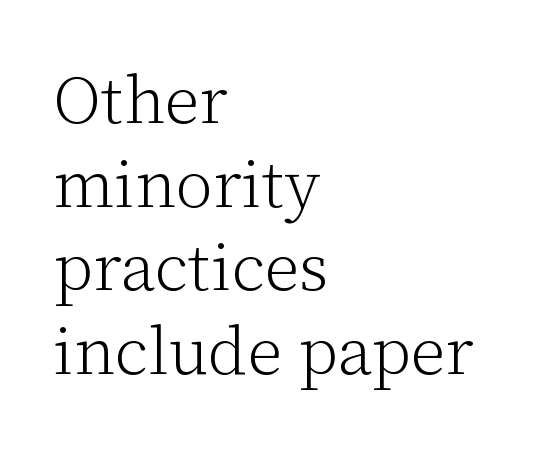
The image shows 67 px light serif type, upright; set left-aligned, normal line spacing (1.25x), normal letter spacing, not underlined; low stroke contrast and a medium x-height.
